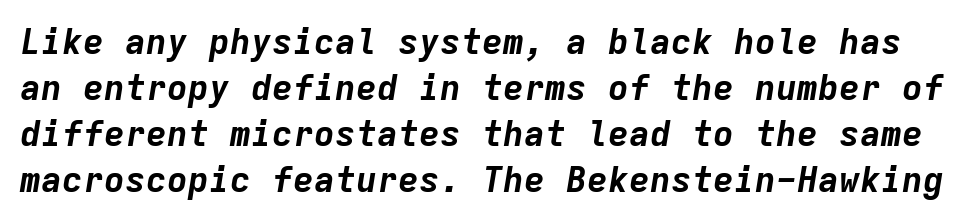
The image shows 35 px bold type, italic (leaning right), monospaced; set normal line spacing (1.31x), normal letter spacing, not underlined; low stroke contrast and a medium x-height.
